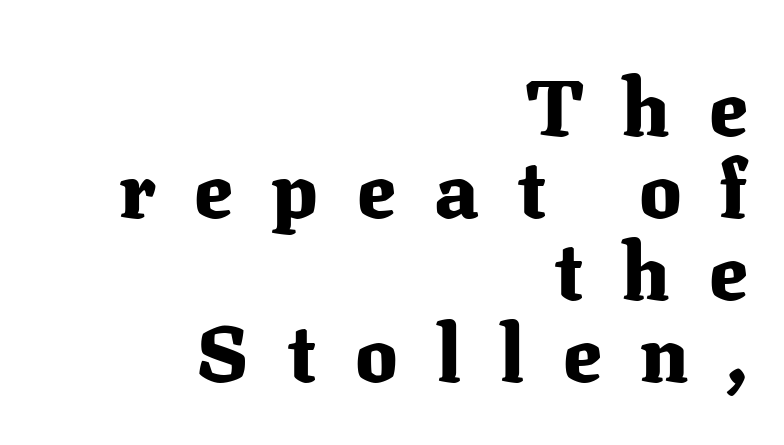
{"serif": "yes", "italic": "no", "bold": "yes", "weight": "heavy", "width": "normal", "stroke_contrast": "medium", "x_height": "medium", "monospaced": "no", "underline": "no", "align": "right", "line_spacing": "tight", "line_spacing_ratio": 1.04, "letter_spacing": "wide", "letter_spacing_em": 0.49, "glyph_px": 79}
